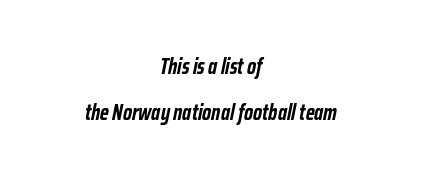
Here the glyphs are tracked normally, forming tight word shapes. Words float on clear page, feet unadorned. The specimen reads as italic at a glance. Pretty heavy lettering here — definitely bold. How would I describe the line gaps? Wide and relaxed. Notice how the passage keeps no hard edge, just a central spine.
